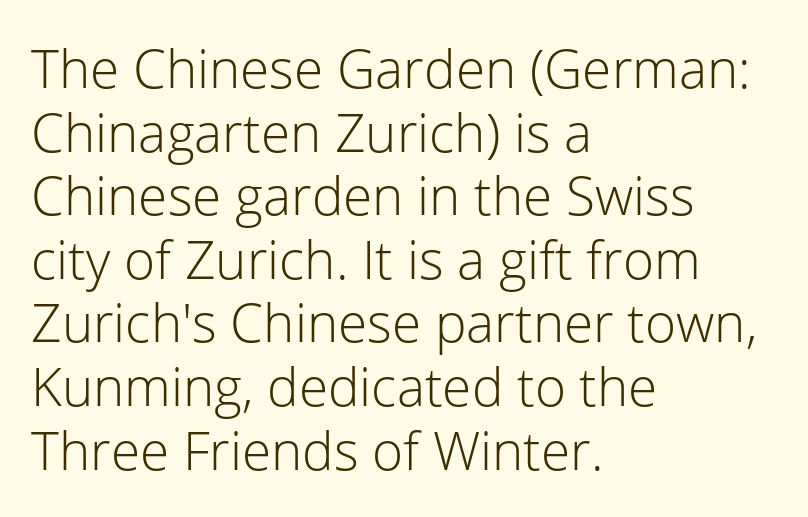
Q: Is the text bold? A: No.
Q: Is the text italic (slanted)? A: No, it is upright.
Q: Is the typeface a serif or a sans-serif typeface? A: Sans-serif.
Q: Is the text underlined? A: No.
Q: How is the paragraph aligned? A: Left-aligned.
Q: Is the spacing between letters normal or unusually wide? A: Normal.
Q: Width (condensed, normal, or wide)? A: Normal.
Q: Stroke contrast? A: Low.
Q: x-height? A: Medium.
Q: Monospaced? A: No.
